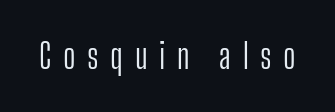
{"serif": "no", "italic": "no", "bold": "no", "weight": "light", "width": "condensed", "stroke_contrast": "low", "x_height": "medium", "monospaced": "no", "underline": "no", "letter_spacing": "wide", "letter_spacing_em": 0.34, "glyph_px": 34}
